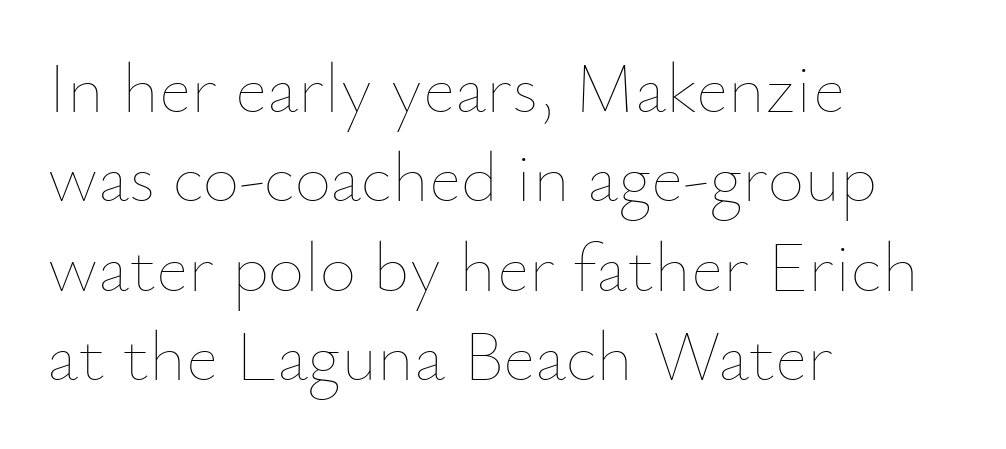
The image shows 71 px thin type, upright; set left-aligned, normal line spacing (1.26x), normal letter spacing, not underlined; low stroke contrast and a small x-height.
